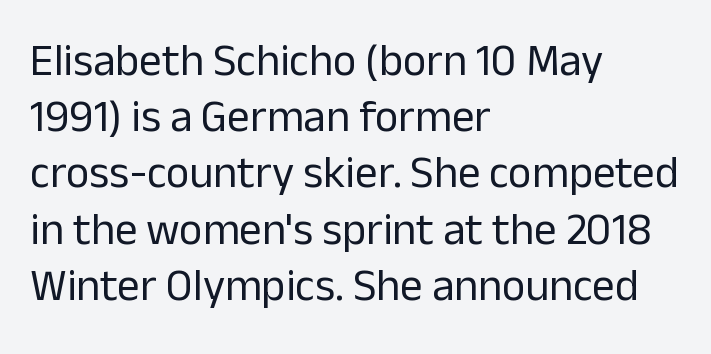
{"serif": "no", "italic": "no", "bold": "no", "weight": "regular", "width": "normal", "stroke_contrast": "low", "x_height": "medium", "monospaced": "no", "underline": "no", "align": "left", "line_spacing": "normal", "line_spacing_ratio": 1.25, "letter_spacing": "normal", "letter_spacing_em": 0.0, "glyph_px": 45}
